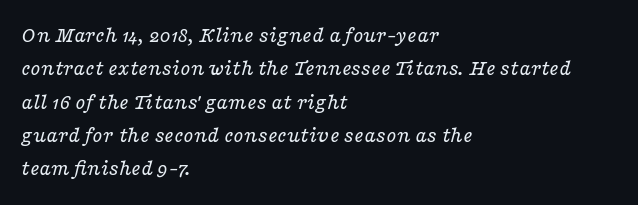
The image shows 23 px text type, italic (leaning right); set left-aligned, normal line spacing (1.45x), normal letter spacing, not underlined.
